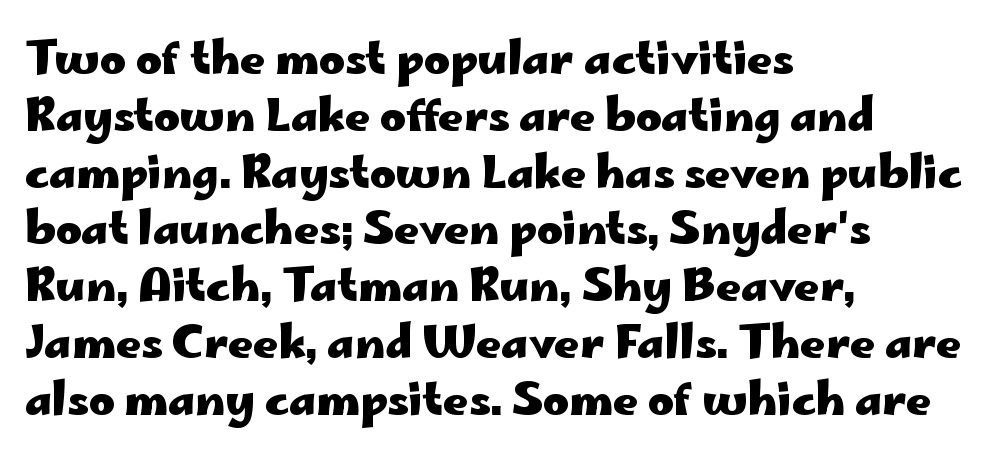
{"serif": "no", "italic": "no", "bold": "yes", "weight": "heavy", "width": "wide", "stroke_contrast": "low", "x_height": "small", "monospaced": "no", "underline": "no", "align": "left", "line_spacing": "normal", "line_spacing_ratio": 1.29, "letter_spacing": "normal", "letter_spacing_em": 0.0, "glyph_px": 44}
